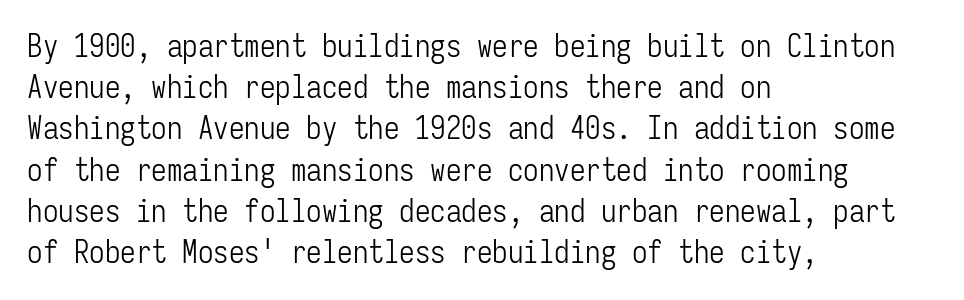
The image shows 31 px light, condensed sans-serif type, upright, monospaced; set left-aligned, normal line spacing (1.33x), normal letter spacing, not underlined; low stroke contrast and a medium x-height.
